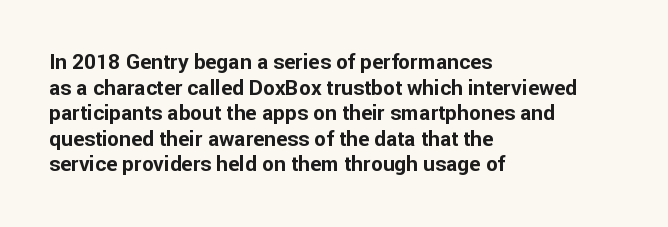
{"italic": "no", "bold": "yes", "underline": "no", "align": "left", "line_spacing_ratio": 1.22, "letter_spacing": "normal", "letter_spacing_em": 0.0, "glyph_px": 21}
